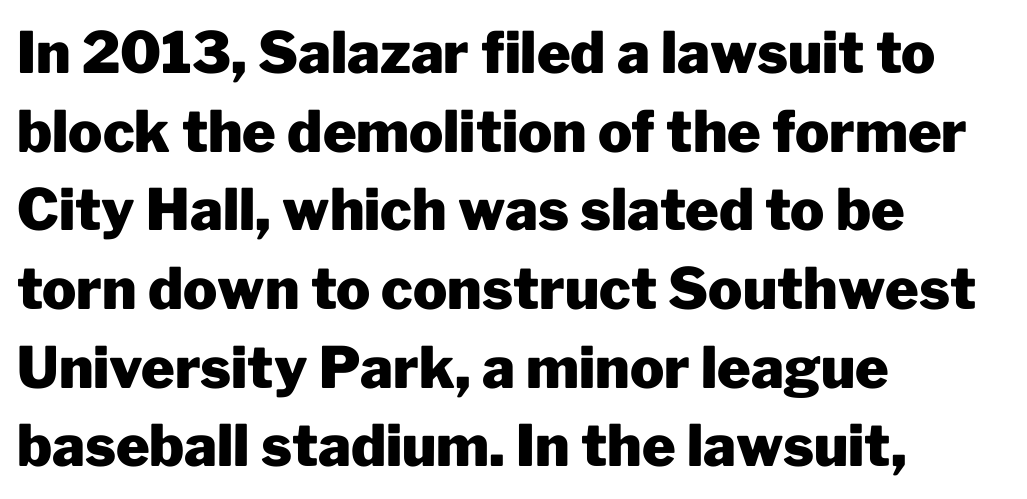
{"serif": "no", "italic": "no", "bold": "yes", "weight": "heavy", "width": "normal", "stroke_contrast": "low", "x_height": "medium", "monospaced": "no", "underline": "no", "align": "left", "line_spacing": "normal", "line_spacing_ratio": 1.38, "letter_spacing": "normal", "letter_spacing_em": 0.0, "glyph_px": 57}
